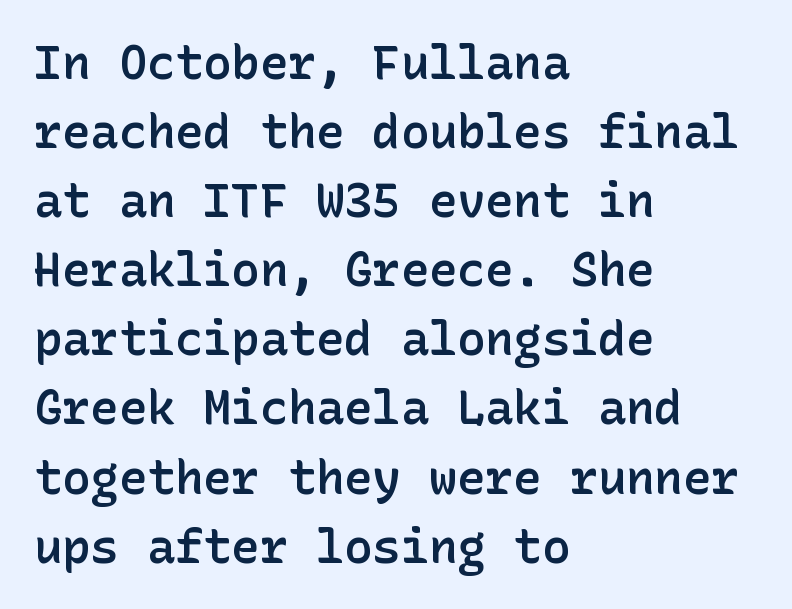
Teacher's note: observe the even left margin — that is flush-left alignment. Every stem runs plumb, perpendicular to the baseline. A typesetter would call this zero additional tracking. What kind of face is this? One without serifs — a sans. The block of text has a typical density, with ordinary space between rows. Each row of text sits above clean, open space.
